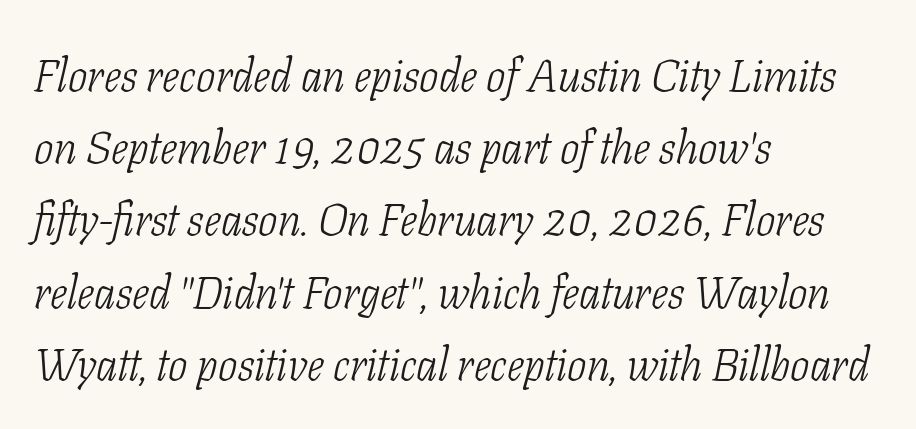
The image shows 46 px light, condensed serif type, italic (leaning right); set left-aligned, normal line spacing (1.57x), normal letter spacing, not underlined; low stroke contrast and a medium x-height.
